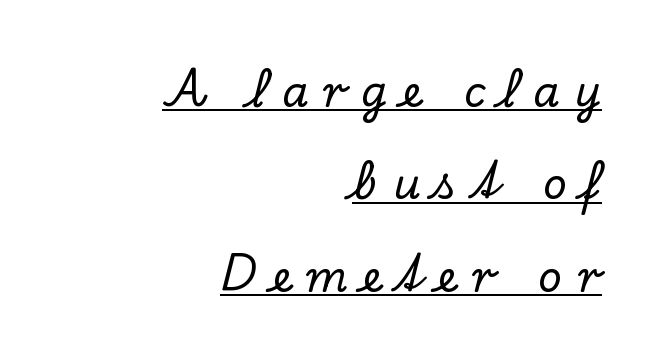
The image shows 42 px serif type; set right-aligned, loose line spacing (2.2x), unusually wide letter spacing (+0.36 em), underlined; low stroke contrast and a small x-height.
